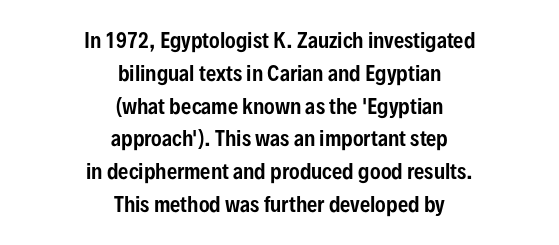
The image shows 20 px text type, upright; set centered, normal line spacing (1.64x), normal letter spacing, not underlined.
